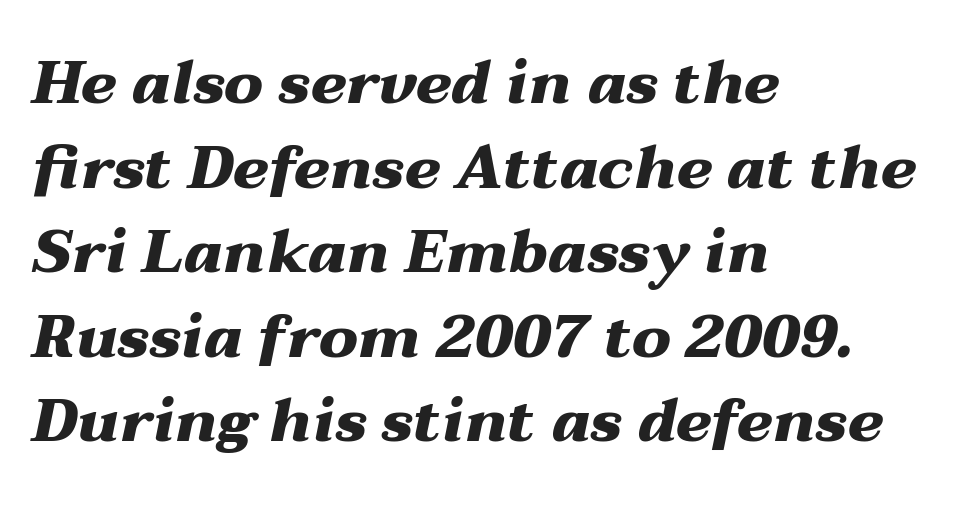
{"italic": "yes", "lean": "right", "slant_degrees": 12, "bold": "yes", "weight": "heavy", "width": "wide", "stroke_contrast": "medium", "x_height": "medium", "monospaced": "no", "underline": "no", "align": "left", "line_spacing": "normal", "line_spacing_ratio": 1.41, "letter_spacing": "normal", "letter_spacing_em": 0.0, "glyph_px": 60}
